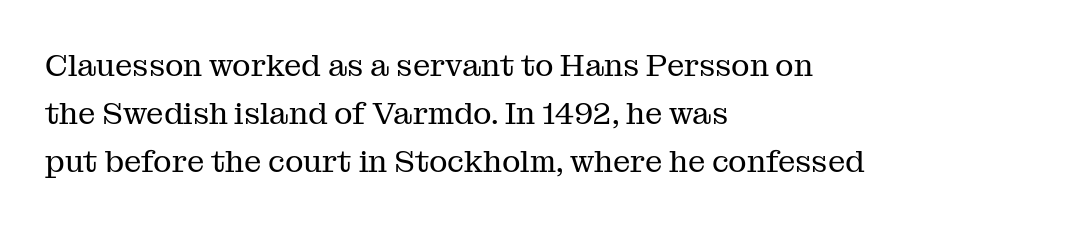
Q: Is the text bold? A: No.
Q: Is the text italic (slanted)? A: No, it is upright.
Q: Is the typeface a serif or a sans-serif typeface? A: Serif.
Q: Is the text underlined? A: No.
Q: How is the paragraph aligned? A: Left-aligned.
Q: Is the spacing between letters normal or unusually wide? A: Normal.
Q: Is the spacing between lines tight, normal or loose? A: Normal.
Q: Width (condensed, normal, or wide)? A: Normal.
Q: Stroke contrast? A: Medium.
Q: x-height? A: Medium.
Q: Monospaced? A: No.
